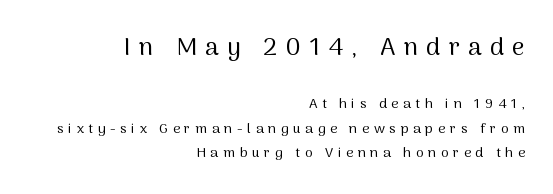
Q: Is the text bold? A: No.
Q: Is the text italic (slanted)? A: No, it is upright.
Q: Is the text underlined? A: No.
Q: How is the paragraph aligned? A: Right-aligned.
Q: Is the spacing between letters normal or unusually wide? A: Unusually wide.
Q: Which block of text is set in a larger size, the first (top) or the second (bottom)? A: The first (top) one.
